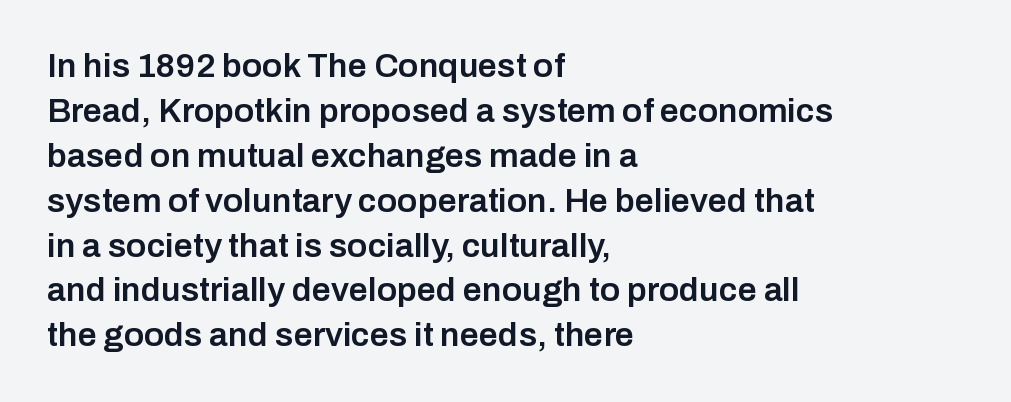
Typographically, this falls in the sans-serif category. No extra tracking has been applied to these lines. Posture: straight, roman, zero tilt. Lines of text with bare space underneath.
